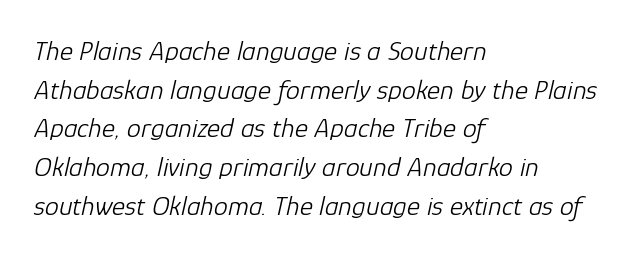
Alignment: flush left. Note the varied advance widths — an 'i' is clearly narrower than an 'm'. Glyph-to-glyph distance matches everyday printed text. Has an underline been added? It has not. The strokes are not fattened; the text isn't bold. Observe the lean: these are italic letterforms.
